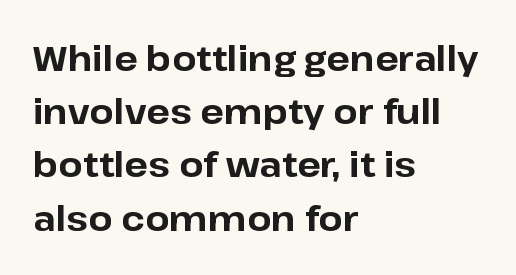
Q: Is the text bold? A: Yes.
Q: Is the text italic (slanted)? A: No, it is upright.
Q: Is the typeface a serif or a sans-serif typeface? A: Sans-serif.
Q: Is the text underlined? A: No.
Q: How is the paragraph aligned? A: Left-aligned.
Q: Is the spacing between letters normal or unusually wide? A: Normal.
Q: Is the spacing between lines tight, normal or loose? A: Normal.
Q: Width (condensed, normal, or wide)? A: Normal.
Q: Stroke contrast? A: Low.
Q: x-height? A: Medium.
Q: Monospaced? A: No.
